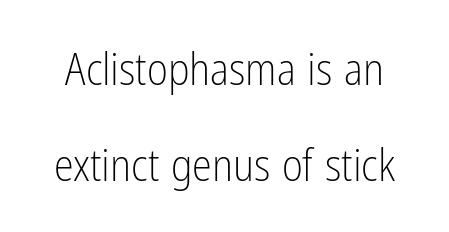
The image shows 45 px light, condensed sans-serif type, upright; set loose line spacing (2.14x), normal letter spacing, not underlined; low stroke contrast and a medium x-height.
